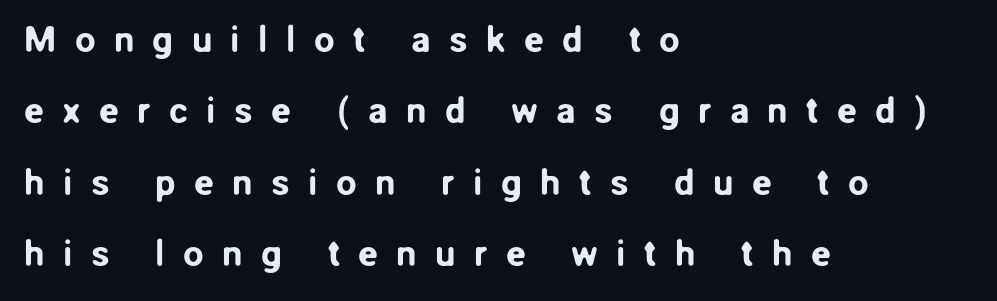
Each row of text sits above clean, open space. What stands out about the letter spacing? Its width — letters are far apart. Each letter's strokes conclude bluntly, with no projecting serifs. The rendering uses natural spacing where letterforms have individual widths. Summary of vertical rhythm: relaxed, with wide interline spacing.
